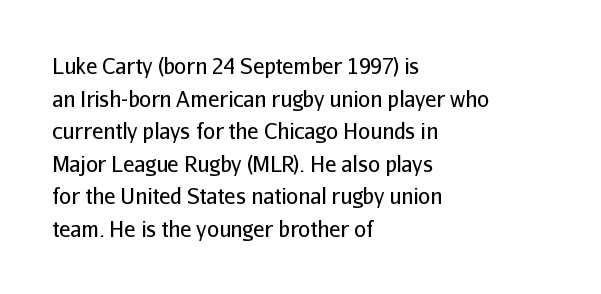
The image shows 21 px text type, upright; set left-aligned, normal line spacing (1.55x), normal letter spacing, not underlined.
